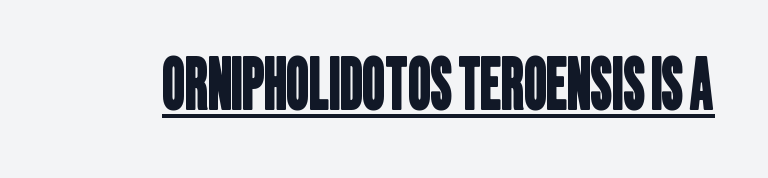
{"serif": "no", "width": "condensed", "stroke_contrast": "low", "x_height": "large", "monospaced": "no", "underline": "yes", "letter_spacing": "normal", "letter_spacing_em": 0.0, "glyph_px": 70}
